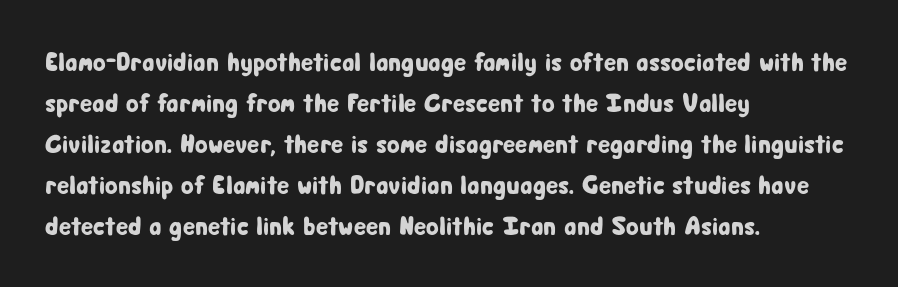
Descenders hang freely into open space. The font's upright variant was chosen for this text. Alignment: flush left. Leading: standard. The letterforms sit shoulder to shoulder at normal distance.
